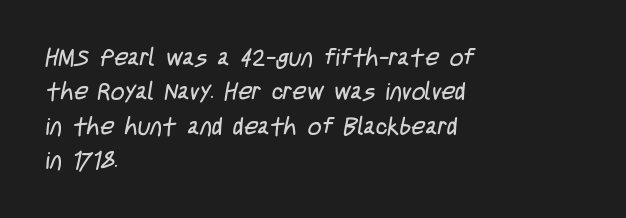
Underline: absent. These lines keep a tight, regular rhythm from letter to letter. Baseline-to-baseline distance is the conventional proportion of letter height. Which margin do the lines hug? The left one — the right edge is uneven. Bold? No — there's no thickening of the strokes.
